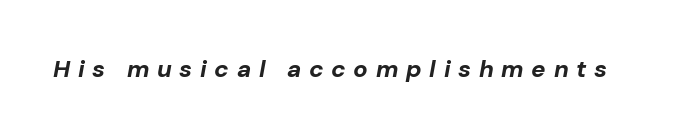
Heft: maximum for text — a bold. Tracking value appears strongly positive — letters spread wide. Honestly, there is no underline to notice here at all. The passage shown leans; its letterforms are oblique.
